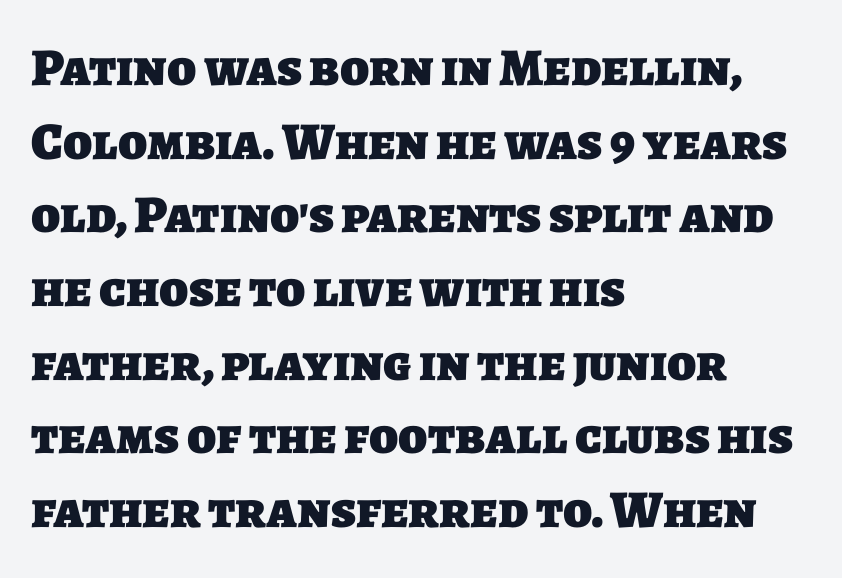
A clean baseline with only descenders dipping below it. Is there much room between lines? A standard amount, neither cramped nor airy. The rendering keeps characters at their native spacing. Note the varied advance widths — an 'i' is clearly narrower than an 'm'.
